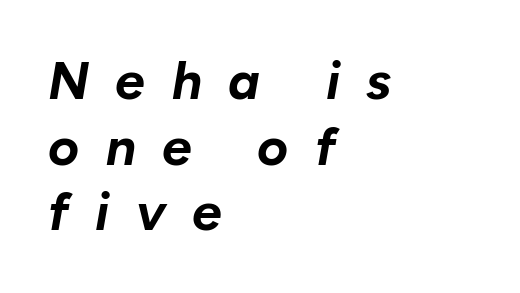
The image shows 53 px bold type, italic (leaning right); set left-aligned, line spacing 1.24x, unusually wide letter spacing (+0.5 em), not underlined; low stroke contrast and a medium x-height.
